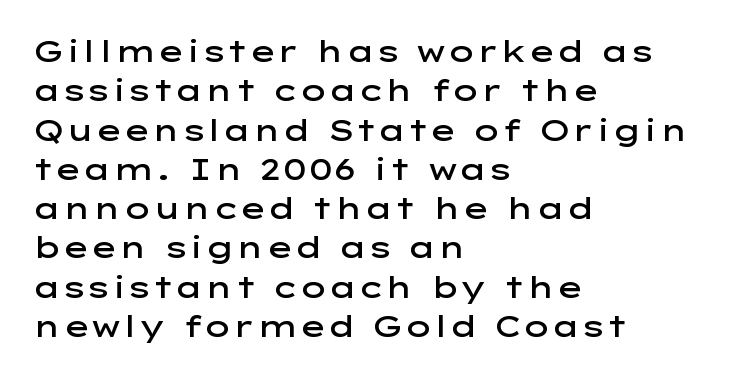
Q: Is the text bold? A: Semi-bold.
Q: Is the text italic (slanted)? A: No, it is upright.
Q: Is the typeface a serif or a sans-serif typeface? A: Sans-serif.
Q: Is the text underlined? A: No.
Q: How is the paragraph aligned? A: Left-aligned.
Q: Is the spacing between letters normal or unusually wide? A: Normal.
Q: Is the spacing between lines tight, normal or loose? A: Normal.
Q: Width (condensed, normal, or wide)? A: Wide.
Q: Stroke contrast? A: Low.
Q: x-height? A: Medium.
Q: Monospaced? A: No.
